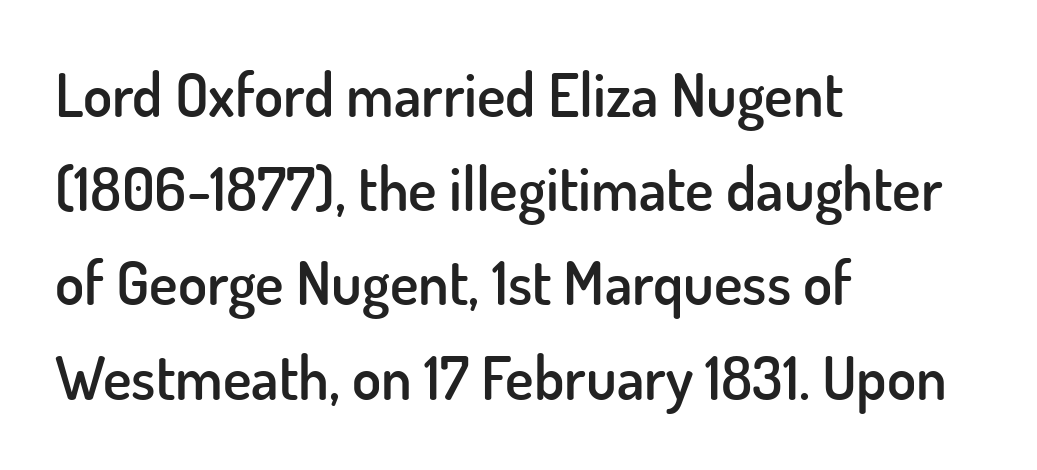
{"serif": "no", "italic": "no", "bold": "semi", "weight": "semibold", "width": "normal", "stroke_contrast": "low", "x_height": "small", "monospaced": "no", "underline": "no", "align": "left", "line_spacing": "normal", "line_spacing_ratio": 1.57, "letter_spacing": "normal", "letter_spacing_em": 0.0, "glyph_px": 60}
